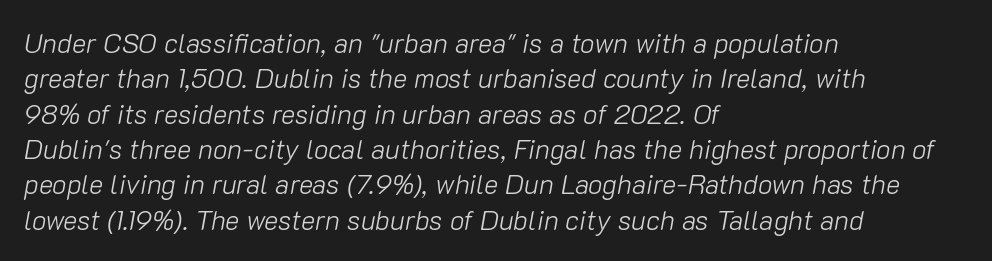
Nobody touched the tracking dial on this one. Weight: not bold — regular or lighter. The rendering anchors every line to the left-hand side. Students, observe: this is what conventionally led text looks like. Emphasis-style slanted type is in use. Honestly, there is no underline to notice here at all.
